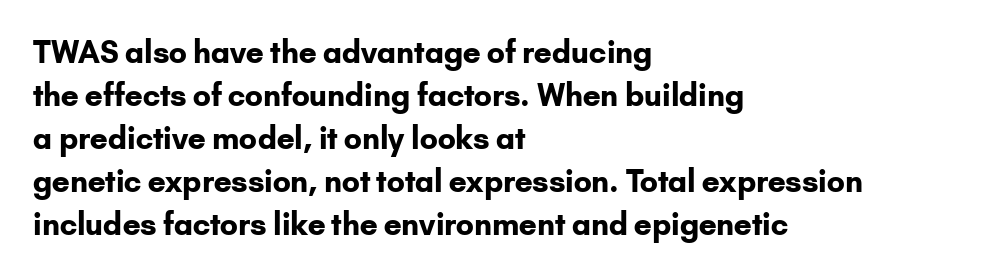
{"serif": "no", "italic": "no", "bold": "yes", "weight": "bold", "width": "normal", "stroke_contrast": "low", "x_height": "small", "monospaced": "no", "underline": "no", "align": "left", "line_spacing": "normal", "line_spacing_ratio": 1.43, "letter_spacing": "normal", "letter_spacing_em": 0.0, "glyph_px": 30}
